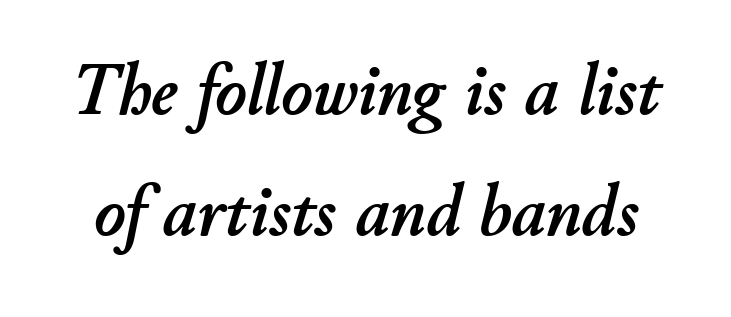
Q: Is the text italic (slanted)? A: Yes, it leans right by about 11 degrees.
Q: Is the text underlined? A: No.
Q: Is the spacing between letters normal or unusually wide? A: Normal.
Q: Is the spacing between lines tight, normal or loose? A: Normal.
Q: Width (condensed, normal, or wide)? A: Normal.
Q: Stroke contrast? A: Low.
Q: x-height? A: Small.
Q: Monospaced? A: No.
